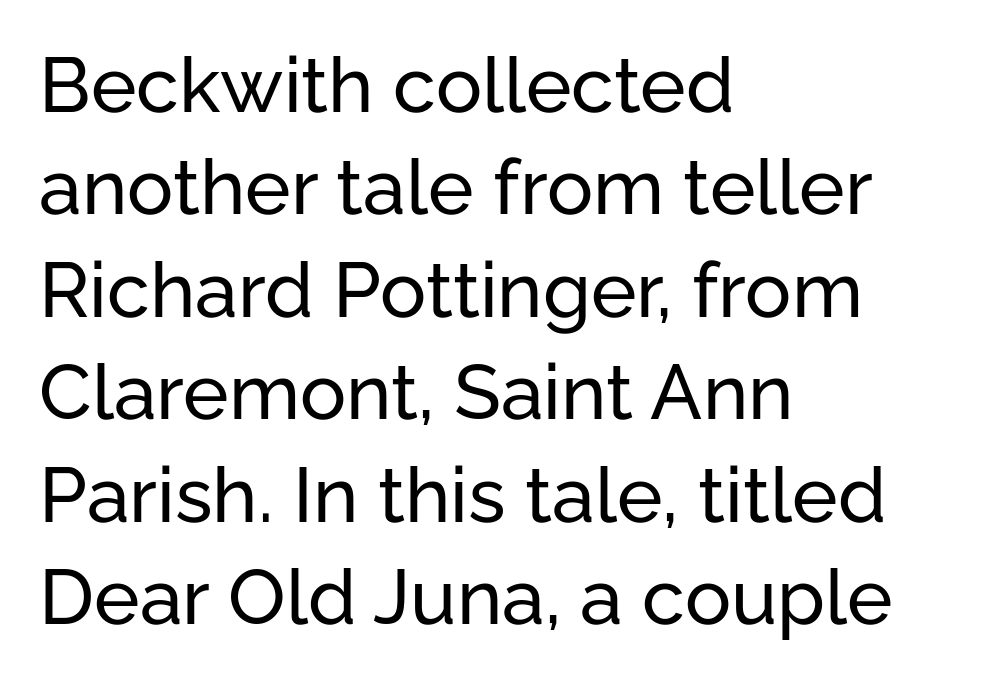
{"serif": "no", "italic": "no", "width": "normal", "stroke_contrast": "low", "x_height": "medium", "monospaced": "no", "underline": "no", "align": "left", "line_spacing": "normal", "line_spacing_ratio": 1.33, "letter_spacing": "normal", "letter_spacing_em": 0.0, "glyph_px": 77}
